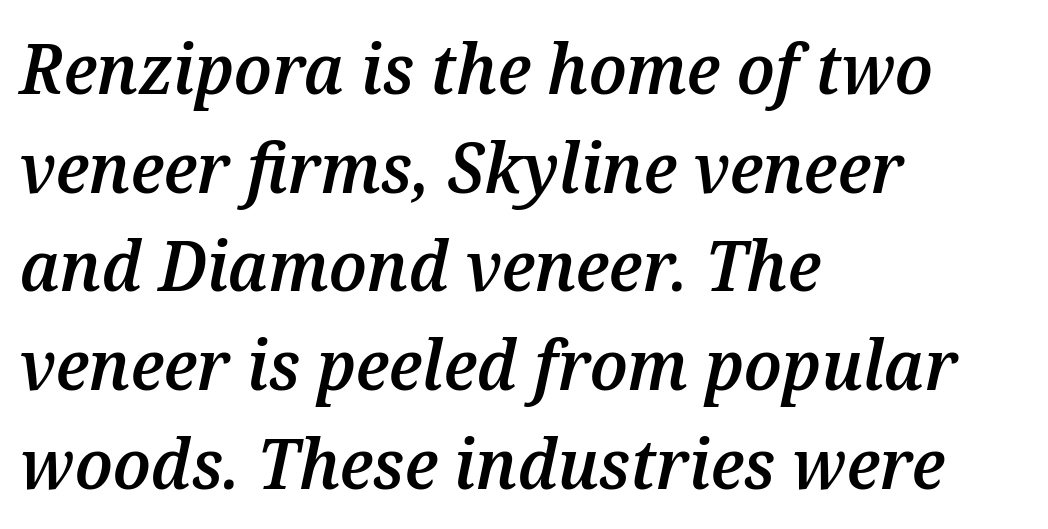
{"italic": "yes", "lean": "right", "slant_degrees": 12, "bold": "semi", "weight": "semibold", "width": "normal", "stroke_contrast": "medium", "x_height": "medium", "monospaced": "no", "underline": "no", "align": "left", "line_spacing": "normal", "line_spacing_ratio": 1.41, "letter_spacing": "normal", "letter_spacing_em": 0.0, "glyph_px": 70}
